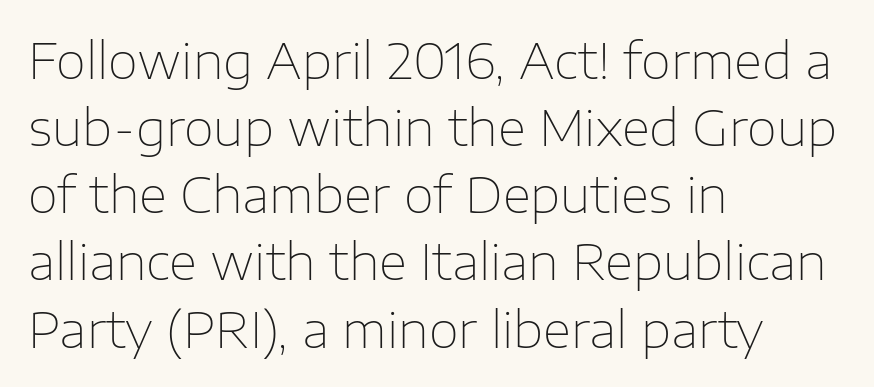
These lines keep a tight, regular rhythm from letter to letter. Leading: standard. The lettering holds an erect, upright posture throughout. The passage shown is typed in a proportional face where columns would drift. Regarding serifs, this sample does without them.
